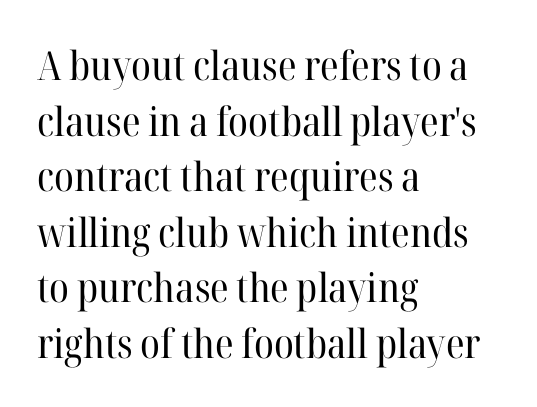
Q: Is the text bold? A: No.
Q: Is the text italic (slanted)? A: No, it is upright.
Q: Is the typeface a serif or a sans-serif typeface? A: Serif.
Q: Is the text underlined? A: No.
Q: How is the paragraph aligned? A: Left-aligned.
Q: Is the spacing between letters normal or unusually wide? A: Normal.
Q: Is the spacing between lines tight, normal or loose? A: Normal.
Q: Width (condensed, normal, or wide)? A: Normal.
Q: Stroke contrast? A: High.
Q: x-height? A: Medium.
Q: Monospaced? A: No.
